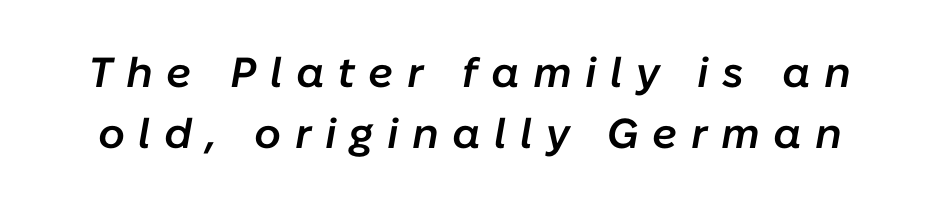
The image shows 42 px semibold type, italic (leaning right); set normal line spacing (1.46x), unusually wide letter spacing (+0.32 em), not underlined; low stroke contrast and a medium x-height.
